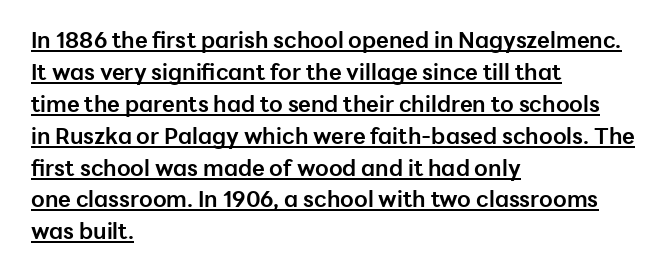
Honestly, the row spacing looks completely unremarkable. You'd pick this weight for a headline — it's a proper bold. Words appear dense and cohesive because spacing is normal. In CSS terms this would be text-align: left. The sample's only ornament is a line tracing under the words. The letters stand upright; this is a roman face.
